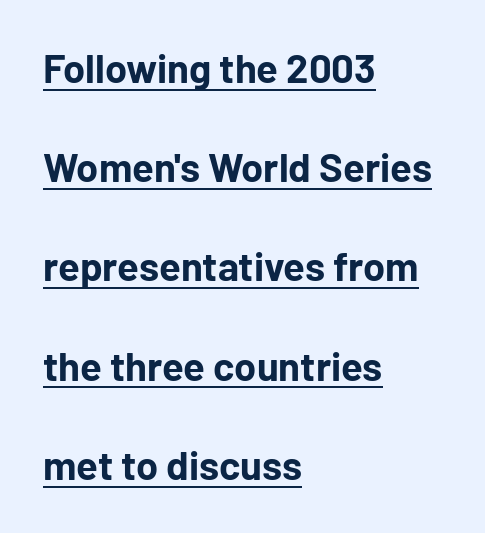
Each line starts at the same left margin while the right side varies. Typographic density is high because the face is bold. You can tell from the bare stems that sans-serif type was used. The type sits square on the baseline with zero lean.
